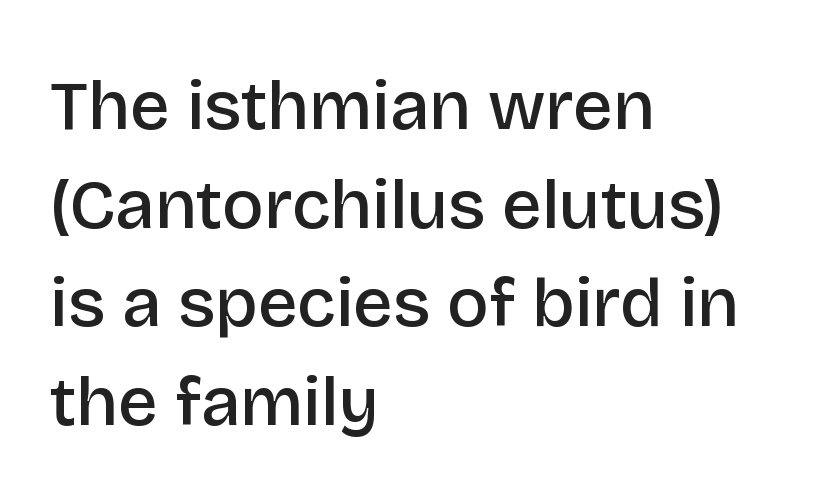
{"serif": "no", "italic": "no", "bold": "semi", "weight": "semibold", "width": "normal", "stroke_contrast": "low", "x_height": "large", "monospaced": "no", "underline": "no", "align": "left", "line_spacing": "normal", "line_spacing_ratio": 1.41, "letter_spacing": "normal", "letter_spacing_em": 0.0, "glyph_px": 70}
